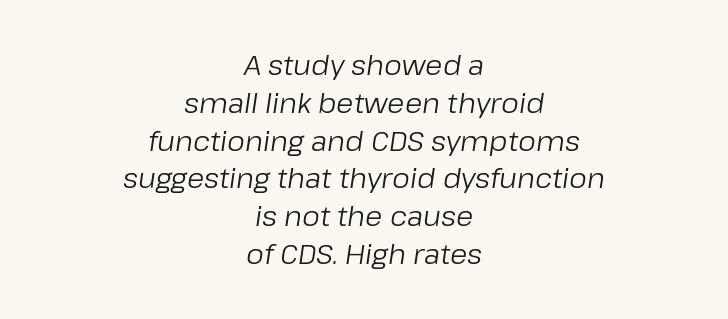
The passage shown leans; its letterforms are oblique. Underlining? Definitely not there. The setting favours the middle, as headings and verse often do. Reading down the column, the eye jumps a familiar distance to each next line. The letters advance in unequal steps, a hallmark of proportional type.
